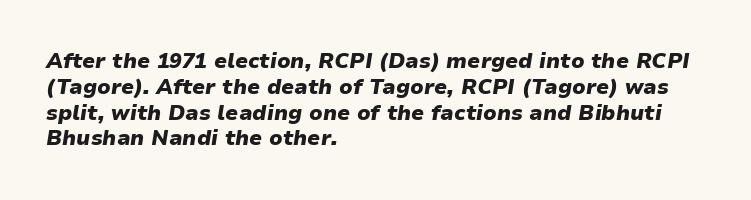
The image shows 21 px bold type, italic (leaning right); set left-aligned, line spacing 1.23x, normal letter spacing, not underlined.
